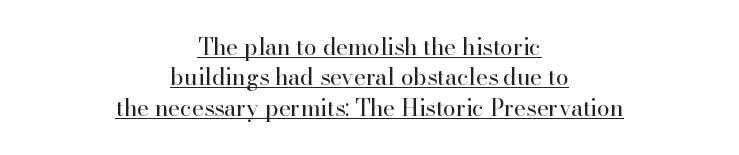
The image shows 23 px text type, upright; set centered, normal line spacing (1.32x), normal letter spacing, underlined.
